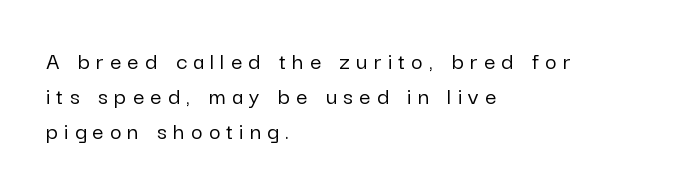
The leading is moderate, giving the passage an even texture. Notice how the stems are strictly vertical — no italics here. Each row of text sits above clean, open space. The rag falls on the right side of this text block.
